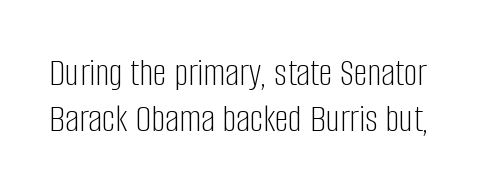
The glyphs are unaccompanied by any horizontal stroke below them. Letters have the restrained weight of plain body copy at most. These lines are composed in type without serifs. Letter spacing: default. The passage shown is typed in a proportional face where columns would drift. Ascenders rise straight up at ninety degrees.
